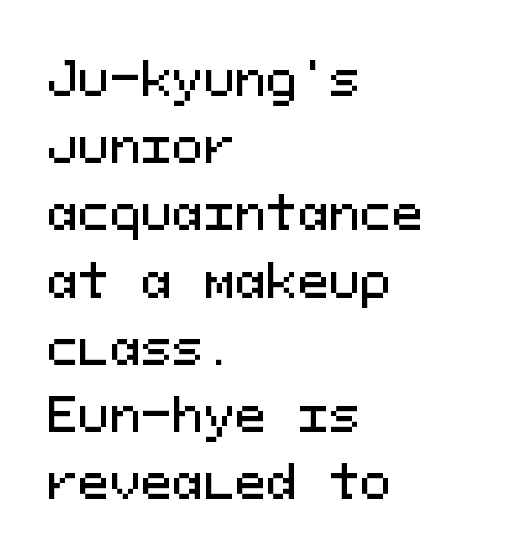
The image shows 47 px sans-serif type, upright, monospaced; set left-aligned, normal line spacing (1.43x), normal letter spacing, not underlined; medium stroke contrast and a medium x-height.
